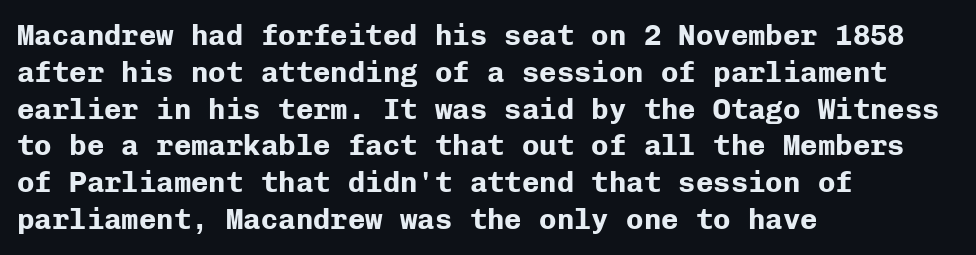
Q: Is the text bold? A: Yes.
Q: Is the text italic (slanted)? A: No, it is upright.
Q: Is the typeface a serif or a sans-serif typeface? A: Sans-serif.
Q: Is the text underlined? A: No.
Q: How is the paragraph aligned? A: Left-aligned.
Q: Is the spacing between letters normal or unusually wide? A: Normal.
Q: Is the spacing between lines tight, normal or loose? A: Normal.
Q: Width (condensed, normal, or wide)? A: Normal.
Q: Stroke contrast? A: Low.
Q: x-height? A: Medium.
Q: Monospaced? A: Yes.
